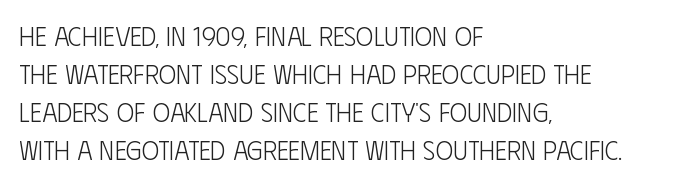
Visually the block forms a straight wall on the left and a jagged coastline on the right. Caption: standard tracking, unaltered. The type sits square on the baseline with zero lean. Weight: not bold — regular or lighter.
